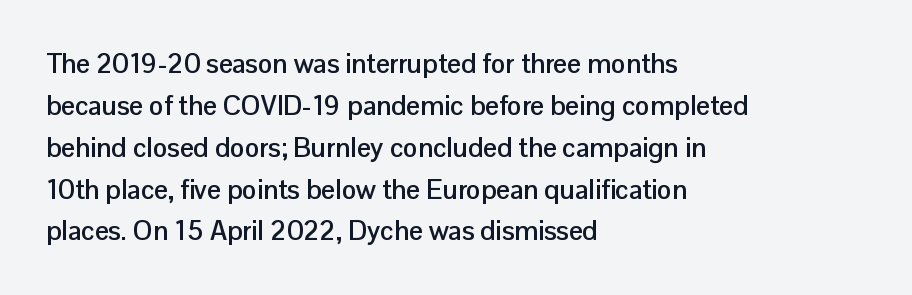
The image shows 27 px bold type, upright; set left-aligned, normal line spacing (1.55x), normal letter spacing, not underlined.
